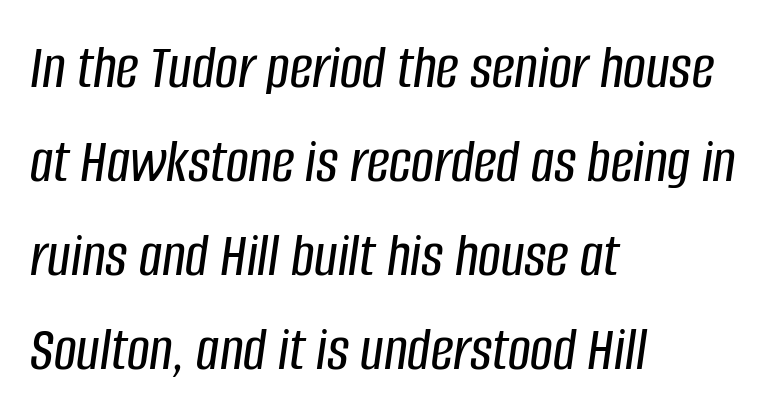
{"italic": "yes", "lean": "right", "slant_degrees": 8, "width": "condensed", "stroke_contrast": "low", "x_height": "large", "monospaced": "no", "underline": "no", "align": "left", "line_spacing": "normal", "line_spacing_ratio": 1.49, "letter_spacing": "normal", "letter_spacing_em": 0.0, "glyph_px": 63}
